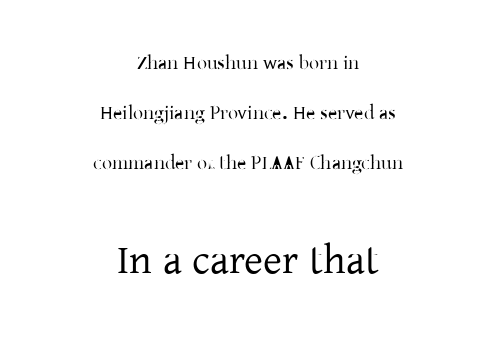
{"serif": "yes", "italic": "no", "width": "normal", "stroke_contrast": "low", "x_height": "medium", "monospaced": "no", "underline": "no", "align": "center", "line_spacing": "loose", "line_spacing_ratio": 2.49, "letter_spacing": "normal", "letter_spacing_em": 0.0, "larger_block": "second", "size_ratio": 2.05, "glyph_px": 41}
